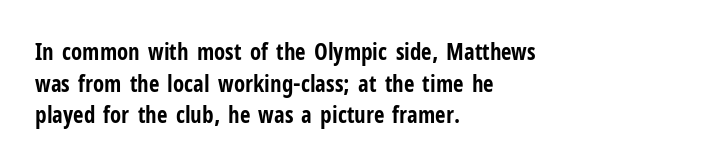
Q: Is the text bold? A: Yes.
Q: Is the text italic (slanted)? A: No, it is upright.
Q: Is the text underlined? A: No.
Q: How is the paragraph aligned? A: Left-aligned.
Q: Is the spacing between letters normal or unusually wide? A: Normal.
Q: Is the spacing between lines tight, normal or loose? A: Normal.
